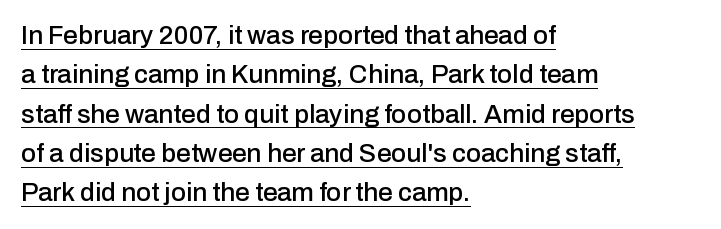
{"italic": "no", "underline": "yes", "align": "left", "line_spacing": "normal", "line_spacing_ratio": 1.51, "letter_spacing": "normal", "letter_spacing_em": 0.0, "glyph_px": 26}
